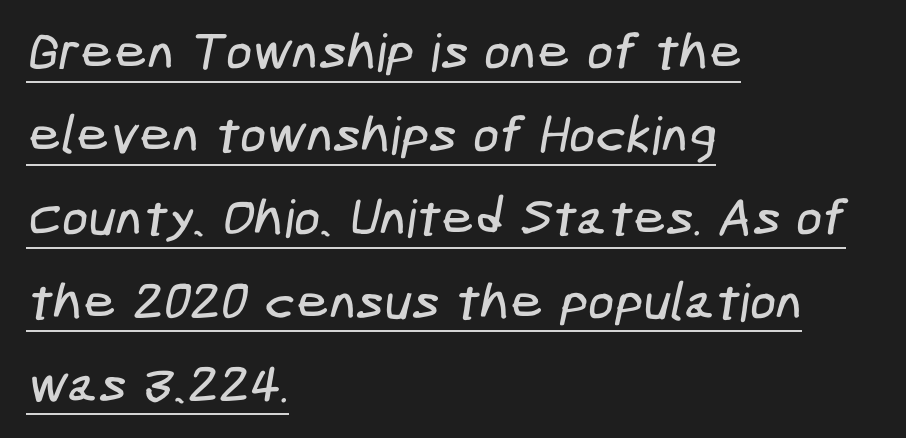
{"serif": "no", "width": "condensed", "stroke_contrast": "low", "x_height": "medium", "underline": "yes", "align": "left", "line_spacing": "normal", "line_spacing_ratio": 1.6, "letter_spacing": "normal", "letter_spacing_em": 0.0, "glyph_px": 52}
